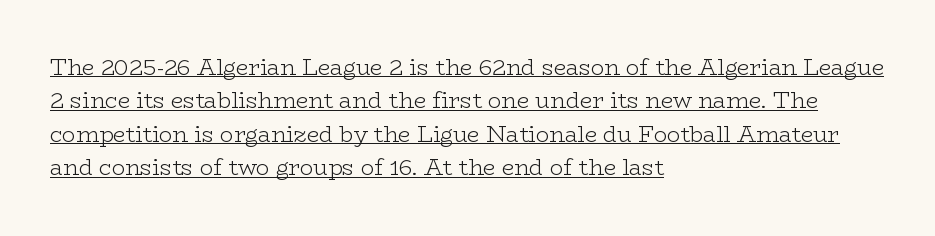
The image shows 22 px text type, upright; set left-aligned, normal line spacing (1.52x), normal letter spacing, underlined.
